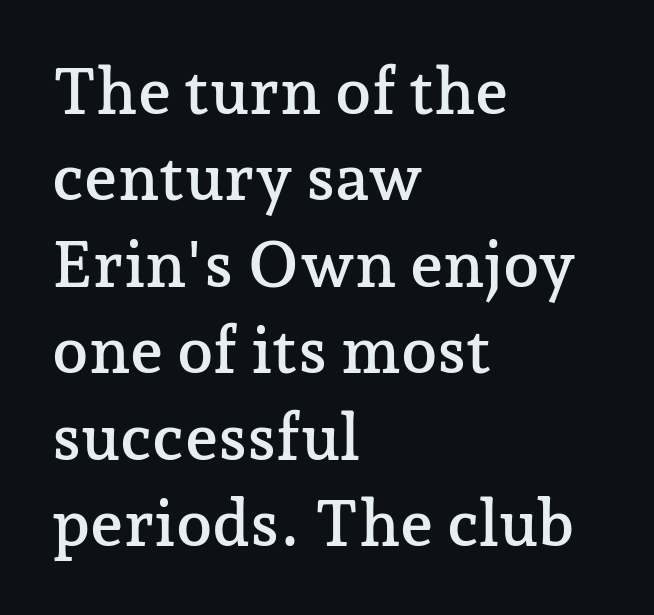
{"serif": "yes", "italic": "no", "width": "normal", "stroke_contrast": "low", "x_height": "medium", "monospaced": "no", "underline": "no", "align": "left", "line_spacing": "normal", "line_spacing_ratio": 1.33, "letter_spacing": "normal", "letter_spacing_em": 0.0, "glyph_px": 65}
